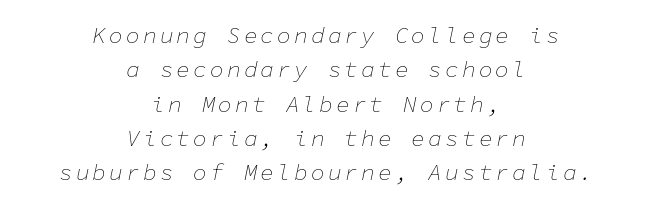
The image shows 23 px text type, italic (leaning right); set centered, normal line spacing (1.49x), not underlined.
